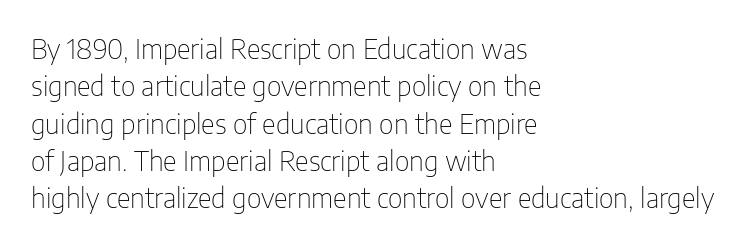
The image shows 27 px text type, upright; set left-aligned, normal line spacing (1.38x), normal letter spacing, not underlined.
